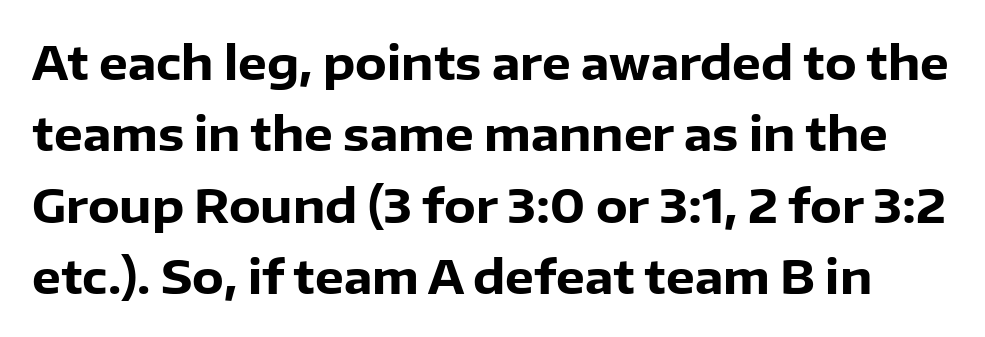
Line spacing here is normal. I'd describe the lettering as bold — thick and assertive. Letters rest on an invisible, unmarked baseline. Stroke terminals: plain, sans-serif. The letters sit at their default tracking, neither squeezed nor spread. You could not count columns in this text — the font is proportionally spaced.
